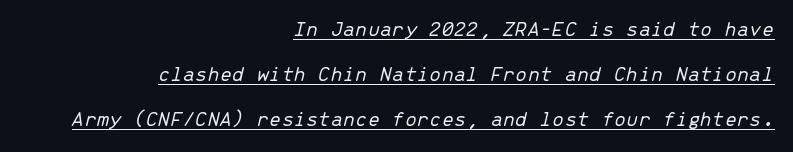
Q: Is the text bold? A: No.
Q: Is the text italic (slanted)? A: Yes, it leans right by about 13 degrees.
Q: Is the text underlined? A: Yes.
Q: How is the paragraph aligned? A: Right-aligned.
Q: Is the spacing between letters normal or unusually wide? A: Normal.
Q: Is the spacing between lines tight, normal or loose? A: Loose.
